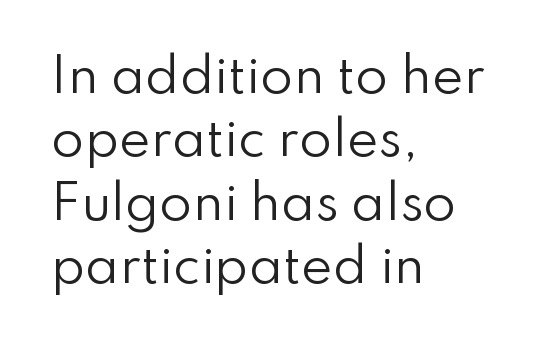
Q: Is the text bold? A: No.
Q: Is the text italic (slanted)? A: No, it is upright.
Q: Is the typeface a serif or a sans-serif typeface? A: Sans-serif.
Q: Is the text underlined? A: No.
Q: How is the paragraph aligned? A: Left-aligned.
Q: Is the spacing between letters normal or unusually wide? A: Normal.
Q: Is the spacing between lines tight, normal or loose? A: Normal.
Q: Width (condensed, normal, or wide)? A: Normal.
Q: Stroke contrast? A: Low.
Q: x-height? A: Small.
Q: Monospaced? A: No.
